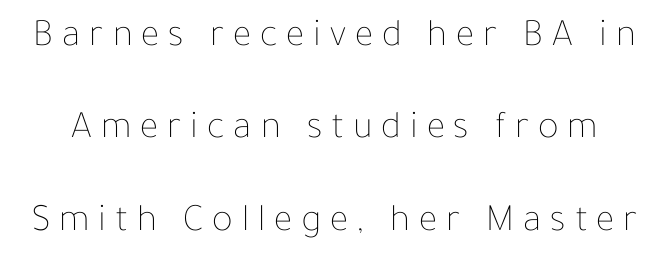
The image shows 39 px thin type, upright; set loose line spacing (2.37x), unusually wide letter spacing (+0.23 em), not underlined; low stroke contrast and a medium x-height.
